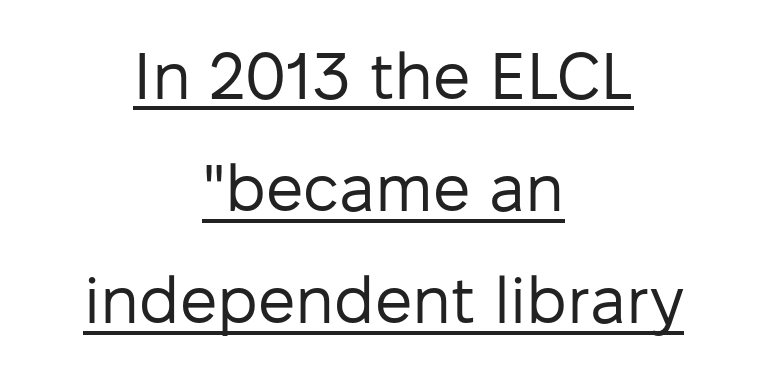
{"serif": "no", "italic": "no", "bold": "no", "weight": "regular", "width": "normal", "stroke_contrast": "low", "x_height": "medium", "monospaced": "no", "underline": "yes", "align": "center", "line_spacing": "normal", "line_spacing_ratio": 1.7, "letter_spacing": "normal", "letter_spacing_em": 0.0, "glyph_px": 66}
